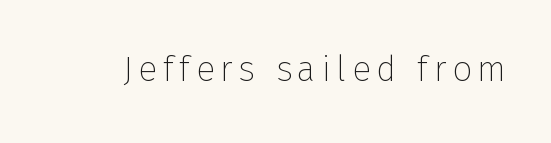
Q: Is the text bold? A: No.
Q: Is the text italic (slanted)? A: No, it is upright.
Q: Is the typeface a serif or a sans-serif typeface? A: Sans-serif.
Q: Is the text underlined? A: No.
Q: Width (condensed, normal, or wide)? A: Normal.
Q: Stroke contrast? A: Low.
Q: x-height? A: Medium.
Q: Monospaced? A: No.
